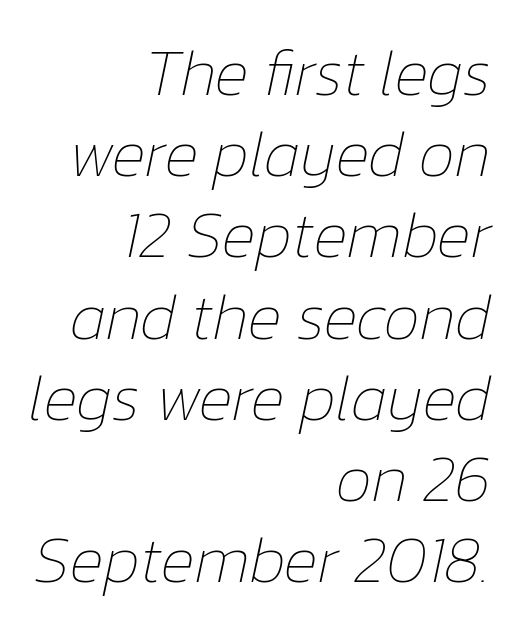
Spacing verdict: proportional, widths tailored to each character. Letters have the restrained weight of plain body copy at most. Letter spacing: default. Interline gaps are of average width in this sample. The ragged edge is on the left, which tells us the setting is flush right.
